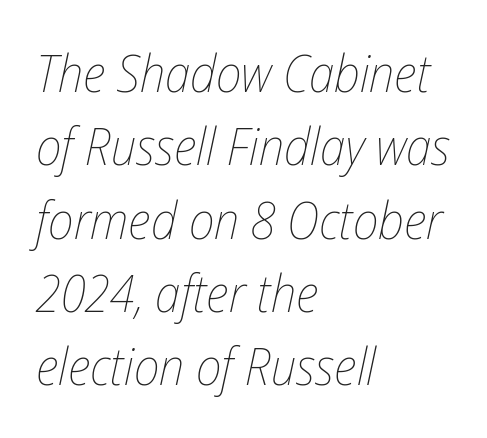
{"italic": "yes", "lean": "right", "slant_degrees": 12, "bold": "no", "weight": "thin", "width": "condensed", "stroke_contrast": "low", "x_height": "medium", "monospaced": "no", "underline": "no", "align": "left", "line_spacing": "normal", "line_spacing_ratio": 1.41, "letter_spacing": "normal", "letter_spacing_em": 0.0, "glyph_px": 52}
